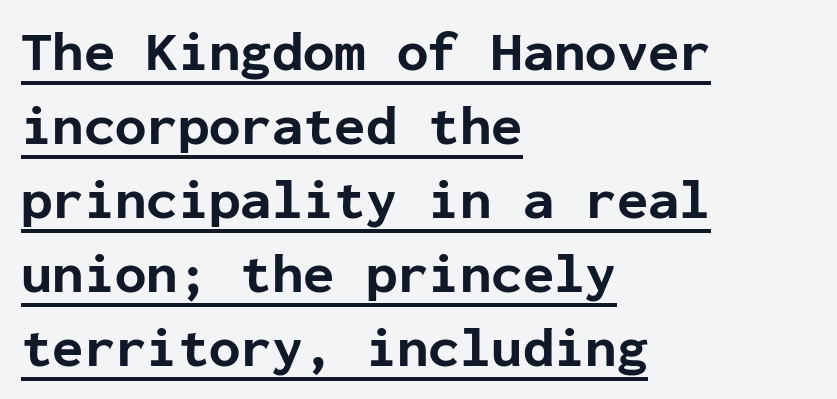
{"serif": "no", "italic": "no", "bold": "yes", "weight": "bold", "width": "normal", "stroke_contrast": "low", "x_height": "medium", "monospaced": "yes", "underline": "yes", "align": "left", "line_spacing": "normal", "line_spacing_ratio": 1.3, "letter_spacing": "normal", "letter_spacing_em": 0.0, "glyph_px": 57}
